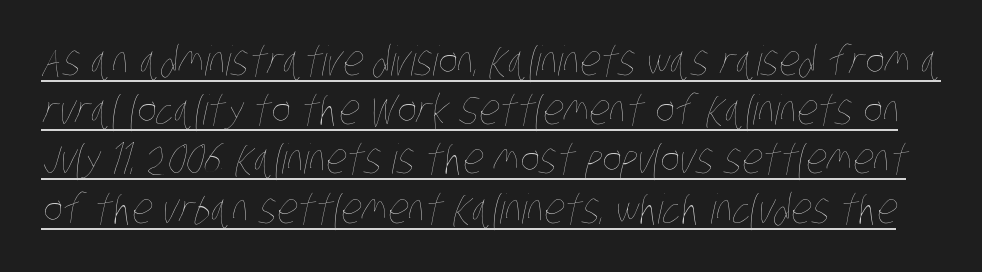
Q: Is the text bold? A: No.
Q: Is the text underlined? A: Yes.
Q: Is the spacing between letters normal or unusually wide? A: Normal.
Q: Width (condensed, normal, or wide)? A: Condensed.
Q: Stroke contrast? A: Low.
Q: x-height? A: Large.
Q: Monospaced? A: No.
